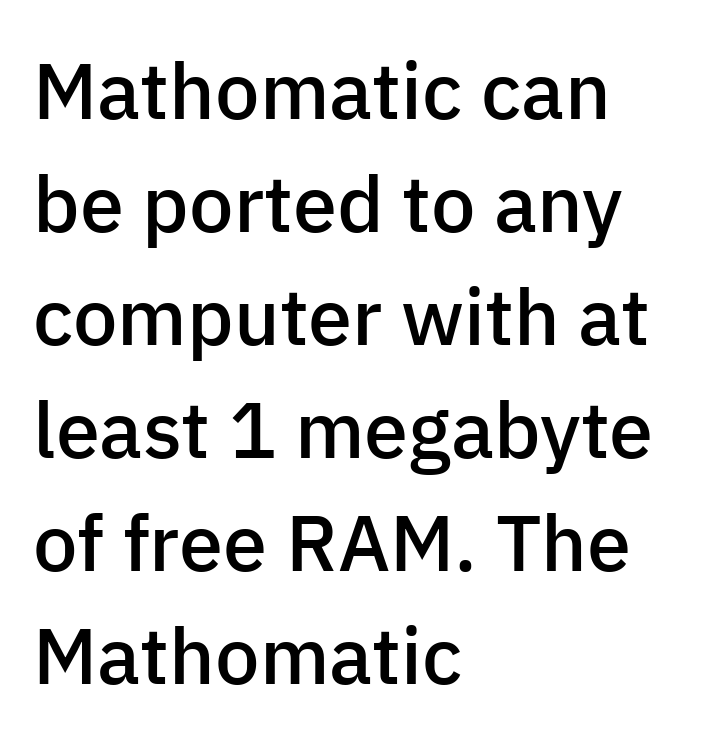
The image shows 79 px semibold sans-serif type, upright; set left-aligned, normal line spacing (1.43x), normal letter spacing, not underlined; low stroke contrast and a medium x-height.
